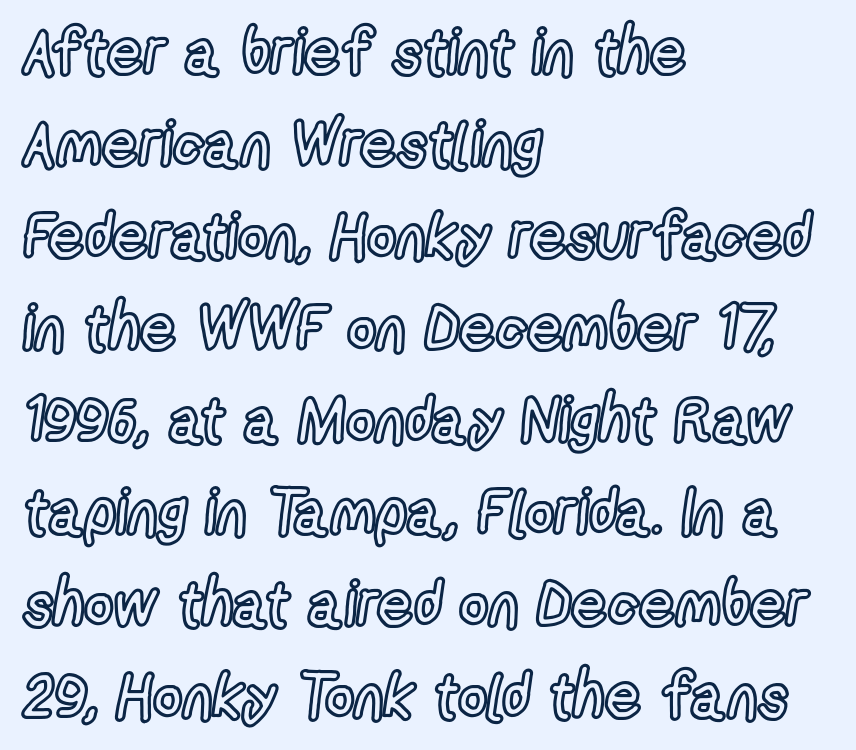
Q: Is the text italic (slanted)? A: Yes.
Q: Is the text underlined? A: No.
Q: How is the paragraph aligned? A: Left-aligned.
Q: Is the spacing between letters normal or unusually wide? A: Normal.
Q: Is the spacing between lines tight, normal or loose? A: Normal.
Q: Width (condensed, normal, or wide)? A: Condensed.
Q: x-height? A: Medium.
Q: Monospaced? A: No.
